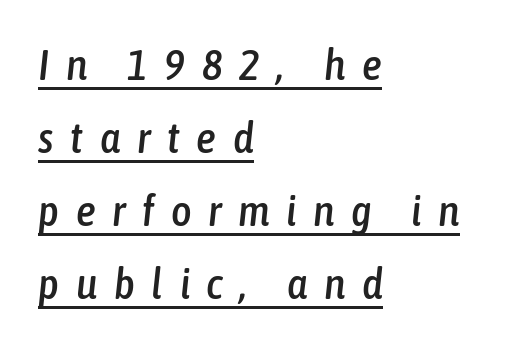
The rag falls on the right side of this text block. Tracking value appears strongly positive — letters spread wide. Note the varied advance widths — an 'i' is clearly narrower than an 'm'. The rendered words wear a rule along their underside.
